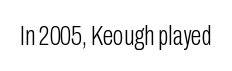
The image shows 28 px light, condensed sans-serif type, upright; set normal letter spacing, not underlined; low stroke contrast and a medium x-height.
